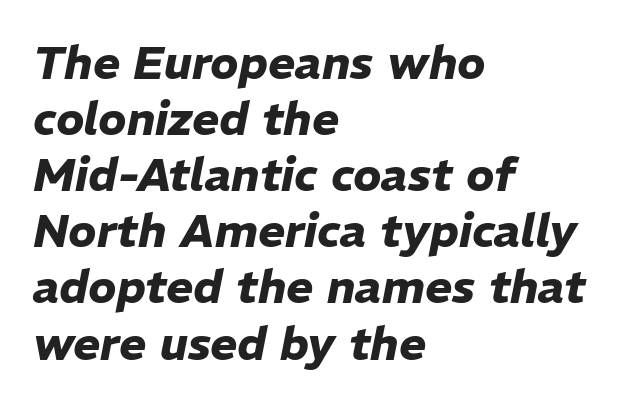
Q: Is the text bold? A: Yes.
Q: Is the text italic (slanted)? A: Yes, it leans right by about 11 degrees.
Q: Is the text underlined? A: No.
Q: How is the paragraph aligned? A: Left-aligned.
Q: Is the spacing between letters normal or unusually wide? A: Normal.
Q: Width (condensed, normal, or wide)? A: Normal.
Q: Stroke contrast? A: Low.
Q: x-height? A: Medium.
Q: Monospaced? A: No.
